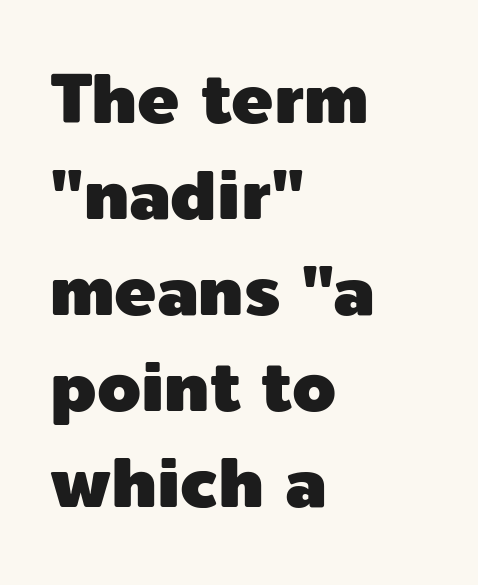
The specimen reads as upright at a glance. Proportional: the letters do not fall into vertical columns. The typesetter chose a ragged-right arrangement here. No extra tracking has been applied to these lines. Check under the words: just untouched page. Type style note: lacks serifs.
